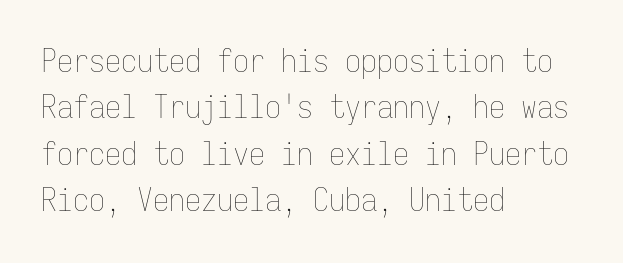
Weight class: somewhere from thin through regular. Leftover space on each line is placed entirely after the last word. Plain, unruled lines of type. No italicization has been applied; the sample stays upright. The letters march in equal steps, a hallmark of fixed-pitch type.
